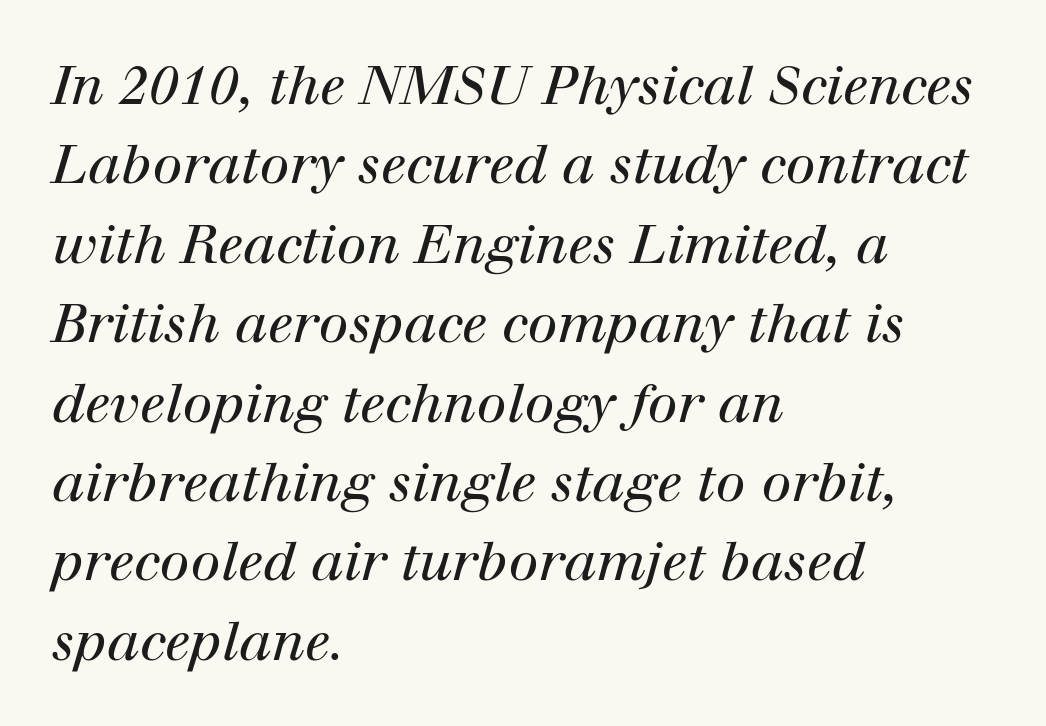
{"serif": "yes", "italic": "yes", "lean": "right", "slant_degrees": 12, "bold": "no", "weight": "regular", "width": "normal", "stroke_contrast": "high", "x_height": "medium", "monospaced": "no", "underline": "no", "align": "left", "line_spacing": "normal", "line_spacing_ratio": 1.47, "letter_spacing": "normal", "letter_spacing_em": 0.0, "glyph_px": 54}
